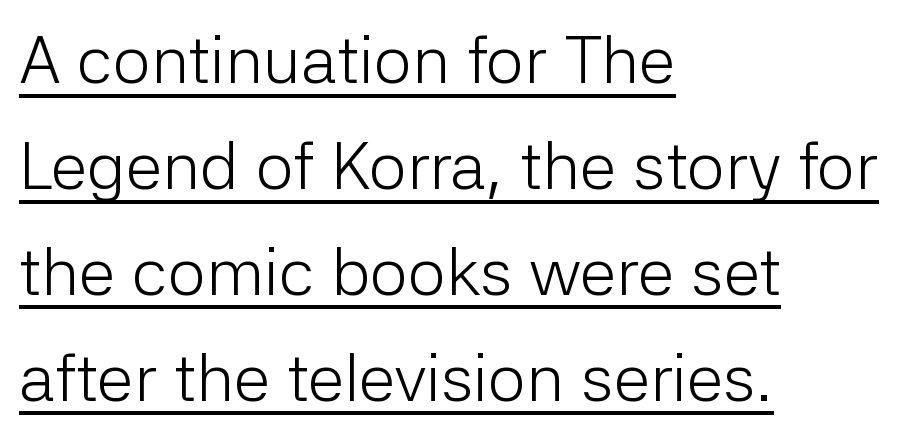
{"serif": "no", "italic": "no", "bold": "no", "weight": "light", "width": "normal", "stroke_contrast": "low", "x_height": "medium", "monospaced": "no", "underline": "yes", "align": "left", "line_spacing": "normal", "line_spacing_ratio": 1.58, "letter_spacing": "normal", "letter_spacing_em": 0.0, "glyph_px": 67}
